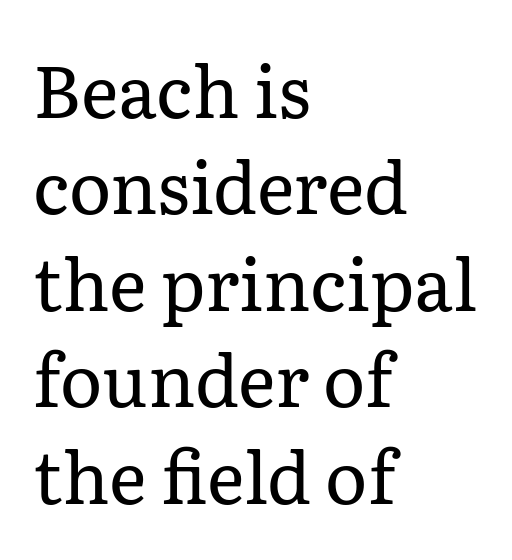
The image shows 72 px regular-weight serif type, upright; set left-aligned, normal line spacing (1.34x), normal letter spacing, not underlined; low stroke contrast and a medium x-height.
